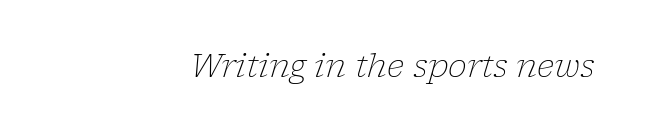
Q: Is the text bold? A: No.
Q: Is the text italic (slanted)? A: Yes, it leans right by about 17 degrees.
Q: Is the typeface a serif or a sans-serif typeface? A: Serif.
Q: Is the text underlined? A: No.
Q: How is the paragraph aligned? A: Right-aligned.
Q: Is the spacing between letters normal or unusually wide? A: Normal.
Q: Width (condensed, normal, or wide)? A: Normal.
Q: Stroke contrast? A: Low.
Q: x-height? A: Medium.
Q: Monospaced? A: No.
